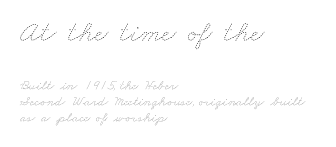
{"bold": "no", "weight": "thin", "width": "wide", "stroke_contrast": "low", "x_height": "small", "monospaced": "no", "underline": "no", "align": "left", "line_spacing_ratio": 1.16, "letter_spacing": "normal", "letter_spacing_em": 0.0, "larger_block": "first", "size_ratio": 2.14, "glyph_px": 30}
